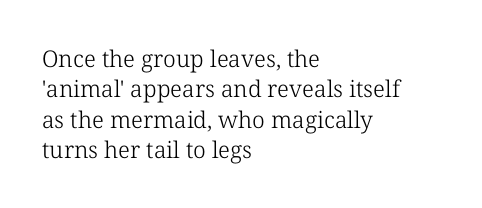
The image shows 23 px text type, upright; set left-aligned, normal line spacing (1.32x), normal letter spacing, not underlined.
